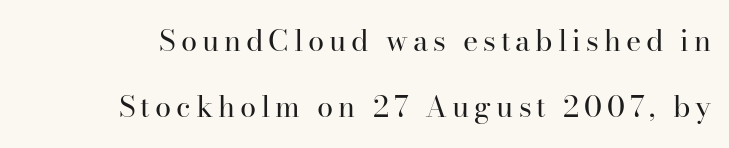
The image shows 29 px regular-weight serif type, upright; set loose line spacing (2.29x), not underlined; high stroke contrast and a small x-height.
